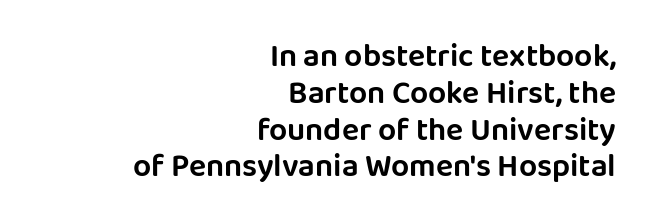
Inter-character spacing is left at the font's built-in metrics. Is the block centered? No — it sits flush against the right margin. A roman cut, with each character standing at attention. Here the designer chose a conventional face with non-uniform glyph widths. Has an underline been added? It has not.
